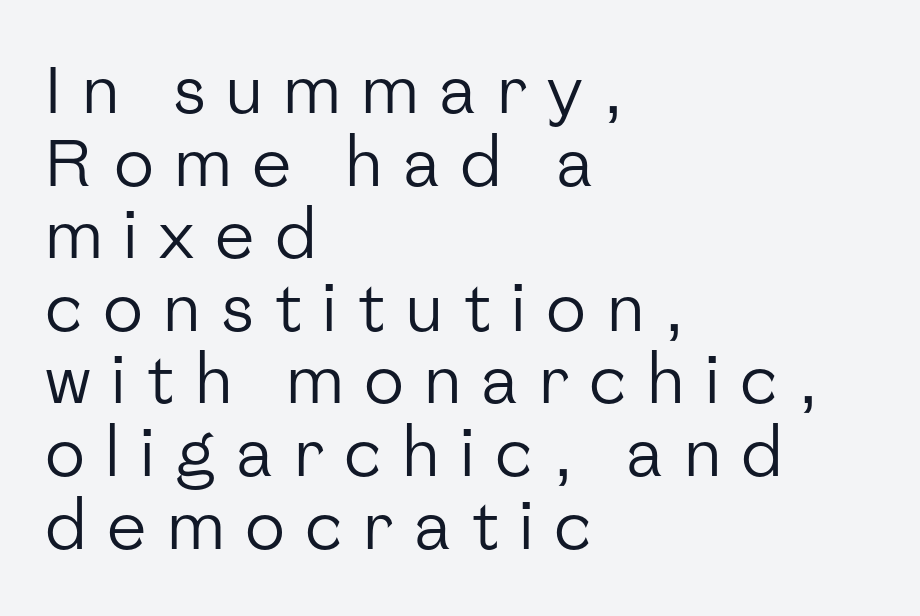
{"serif": "no", "italic": "no", "bold": "no", "weight": "regular", "width": "normal", "stroke_contrast": "low", "x_height": "medium", "monospaced": "no", "underline": "no", "align": "left", "line_spacing": "tight", "line_spacing_ratio": 1.1, "letter_spacing": "wide", "letter_spacing_em": 0.31, "glyph_px": 66}
